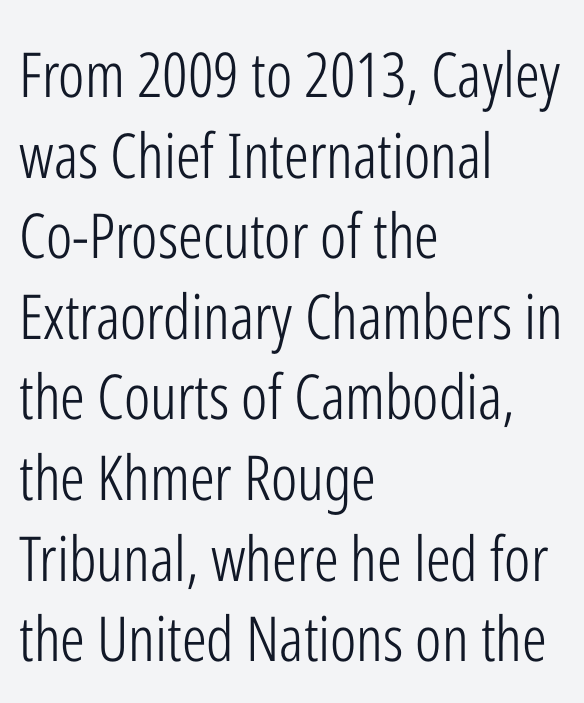
You could not count columns in this text — the font is proportionally spaced. No heavy texture on the line: the type isn't bold. Typographically, this falls in the sans-serif category. These lines keep a tight, regular rhythm from letter to letter. Check the space under the baseline: it is left empty. A normal amount of white space separates one row of letters from the next.
